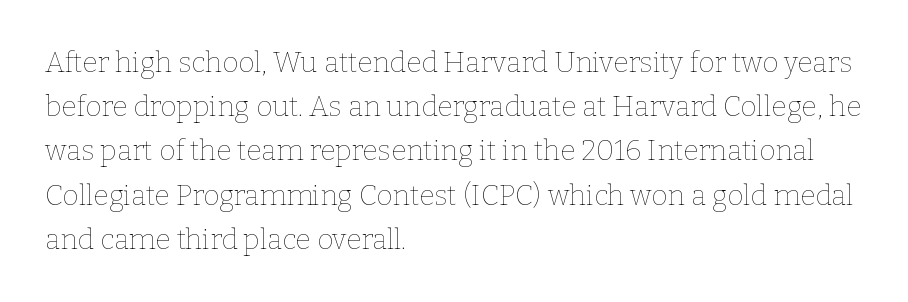
The image shows 28 px thin type, upright; set left-aligned, normal line spacing (1.58x), normal letter spacing, not underlined; low stroke contrast and a medium x-height.
